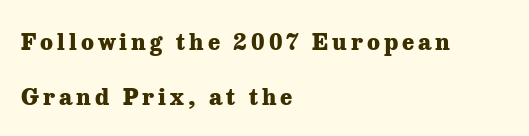
Q: Is the text bold? A: Yes.
Q: Is the text italic (slanted)? A: No, it is upright.
Q: Is the text underlined? A: No.
Q: How is the paragraph aligned? A: Left-aligned.
Q: Is the spacing between lines tight, normal or loose? A: Loose.
